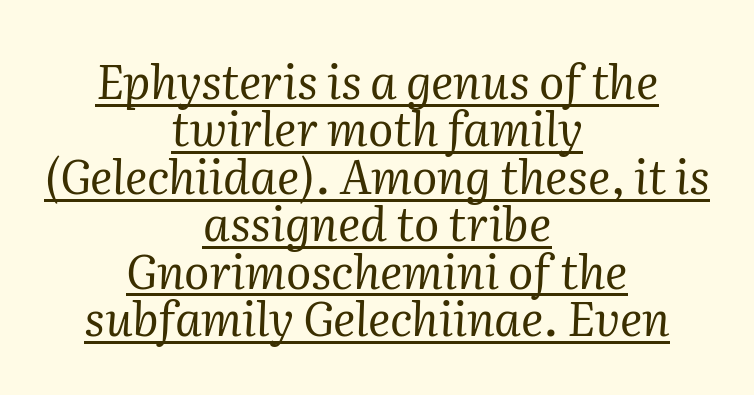
Q: Is the text bold? A: No.
Q: Is the text italic (slanted)? A: Yes, it leans right by about 2 degrees.
Q: Is the typeface a serif or a sans-serif typeface? A: Serif.
Q: Is the text underlined? A: Yes.
Q: How is the paragraph aligned? A: Centered.
Q: Is the spacing between letters normal or unusually wide? A: Normal.
Q: Is the spacing between lines tight, normal or loose? A: Tight.
Q: Width (condensed, normal, or wide)? A: Normal.
Q: Stroke contrast? A: Medium.
Q: x-height? A: Medium.
Q: Monospaced? A: No.
